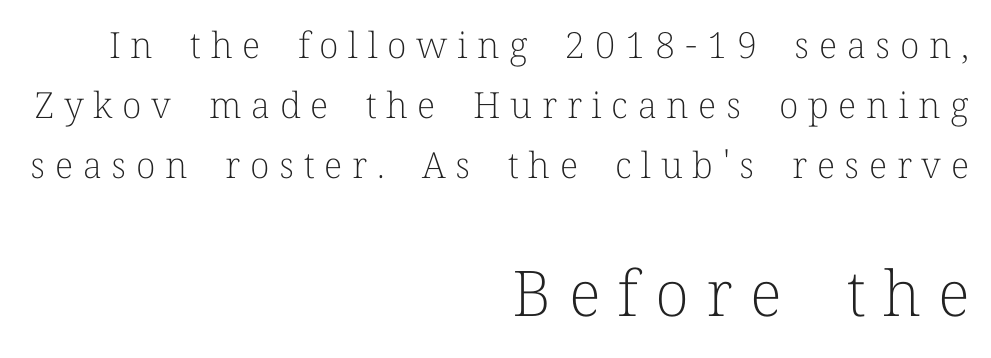
Q: Is the text bold? A: No.
Q: Is the text italic (slanted)? A: No, it is upright.
Q: Is the typeface a serif or a sans-serif typeface? A: Serif.
Q: Is the text underlined? A: No.
Q: How is the paragraph aligned? A: Right-aligned.
Q: Is the spacing between letters normal or unusually wide? A: Unusually wide.
Q: Is the spacing between lines tight, normal or loose? A: Normal.
Q: Which block of text is set in a larger size, the first (top) or the second (bottom)? A: The second (bottom) one.
Q: Width (condensed, normal, or wide)? A: Normal.
Q: Stroke contrast? A: Low.
Q: x-height? A: Medium.
Q: Monospaced? A: No.
